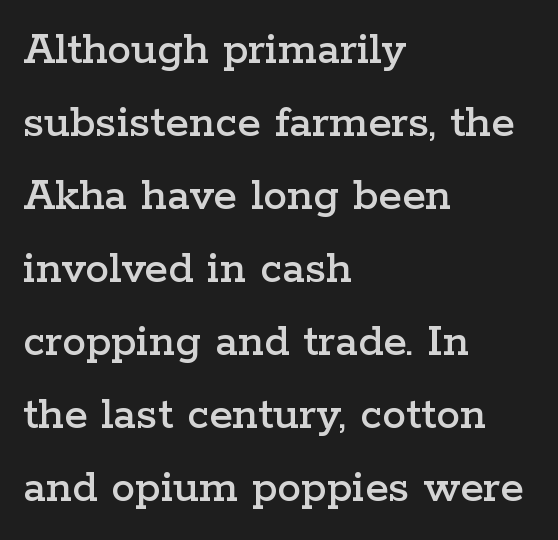
Q: Is the text italic (slanted)? A: No, it is upright.
Q: Is the typeface a serif or a sans-serif typeface? A: Serif.
Q: Is the text underlined? A: No.
Q: How is the paragraph aligned? A: Left-aligned.
Q: Is the spacing between letters normal or unusually wide? A: Normal.
Q: Is the spacing between lines tight, normal or loose? A: Normal.
Q: Width (condensed, normal, or wide)? A: Wide.
Q: Stroke contrast? A: Low.
Q: x-height? A: Medium.
Q: Monospaced? A: No.
